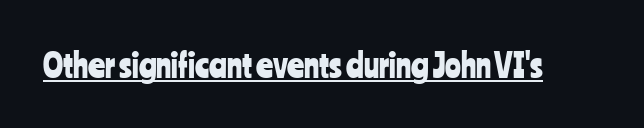
Ordinary non-slanted type is in use. To sum up the face: it is a sans, with no serifs. These characters rest on top of a visible drawn line. Spacing verdict: proportional, widths tailored to each character. Glyph-to-glyph distance matches everyday printed text.
